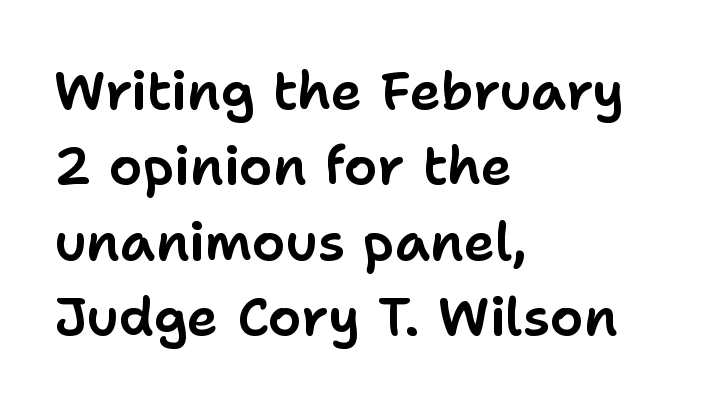
The image shows 53 px sans-serif type, upright; set left-aligned, normal line spacing (1.42x), normal letter spacing, not underlined; low stroke contrast and a medium x-height.
